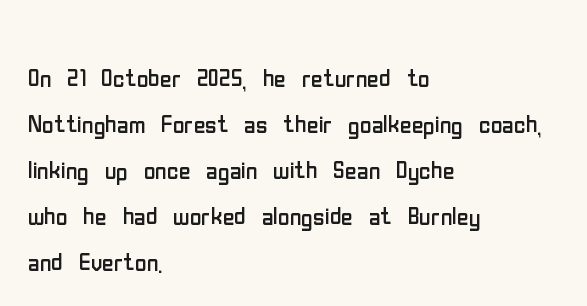
Characters remain perfectly vertical along every line. Normally led — the rows are evenly, conventionally spaced. Spacing between characters is what you'd get straight out of the box. Stems here are at most as thick as an everyday book face.
